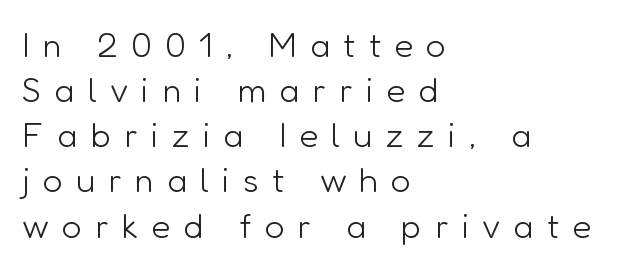
{"serif": "no", "italic": "no", "bold": "no", "weight": "light", "width": "normal", "stroke_contrast": "low", "x_height": "medium", "monospaced": "no", "underline": "no", "align": "left", "line_spacing": "normal", "line_spacing_ratio": 1.29, "letter_spacing": "wide", "letter_spacing_em": 0.37, "glyph_px": 35}
